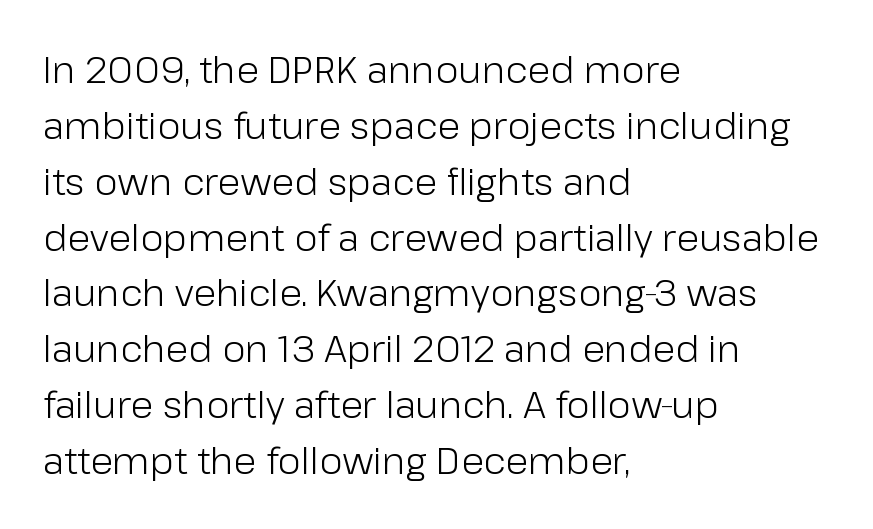
Q: Is the text bold? A: No.
Q: Is the text italic (slanted)? A: No, it is upright.
Q: Is the typeface a serif or a sans-serif typeface? A: Sans-serif.
Q: Is the text underlined? A: No.
Q: How is the paragraph aligned? A: Left-aligned.
Q: Is the spacing between letters normal or unusually wide? A: Normal.
Q: Is the spacing between lines tight, normal or loose? A: Normal.
Q: Width (condensed, normal, or wide)? A: Normal.
Q: Stroke contrast? A: Low.
Q: x-height? A: Medium.
Q: Monospaced? A: No.
